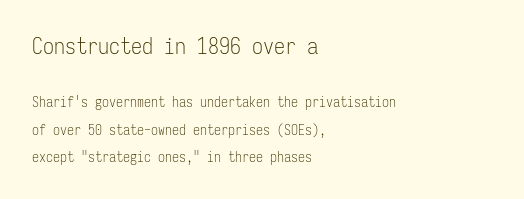
Q: Is the text bold? A: No.
Q: Is the text italic (slanted)? A: No, it is upright.
Q: Is the text underlined? A: No.
Q: How is the paragraph aligned? A: Left-aligned.
Q: Is the spacing between letters normal or unusually wide? A: Normal.
Q: Is the spacing between lines tight, normal or loose? A: Loose.
Q: Which block of text is set in a larger size, the first (top) or the second (bottom)? A: The first (top) one.
